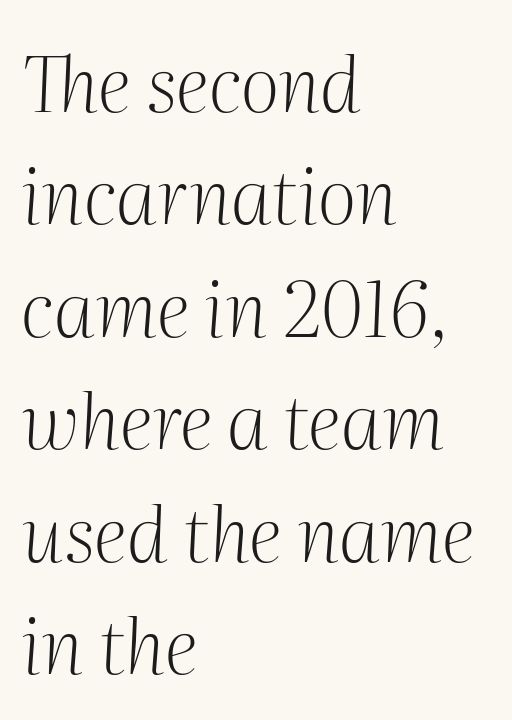
The image shows 77 px light serif type, italic (leaning right); set left-aligned, normal line spacing (1.46x), normal letter spacing, not underlined; medium stroke contrast and a medium x-height.
